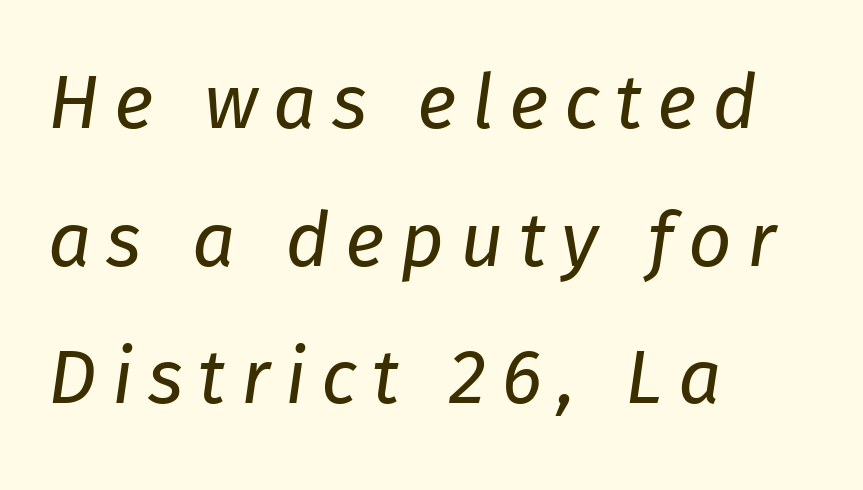
The image shows 76 px regular-weight type, italic (leaning right); set left-aligned, line spacing 1.81x, unusually wide letter spacing (+0.2 em), not underlined; low stroke contrast and a medium x-height.
